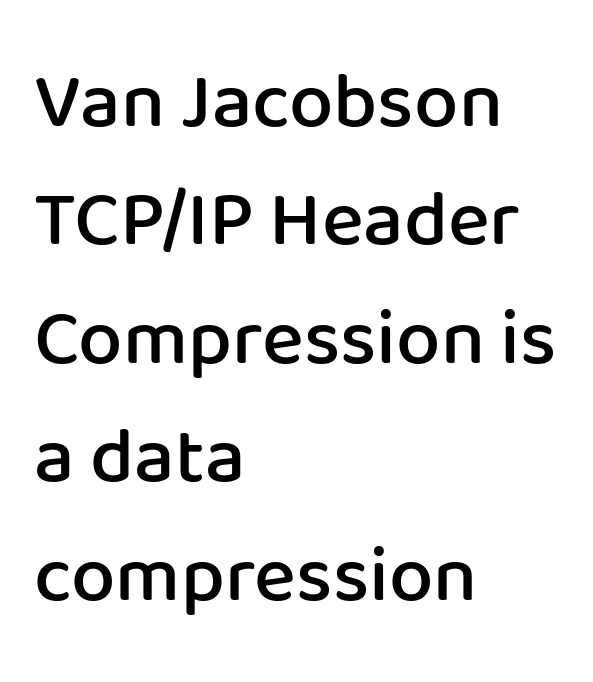
Each line starts at the same left margin while the right side varies. Set as a demibold, roughly 600 on the weight scale. Observe the absence of serifs on each vertical stroke in this sample. This rendering leaves character spacing at its baseline value. Check the space under the baseline: it is left empty.
